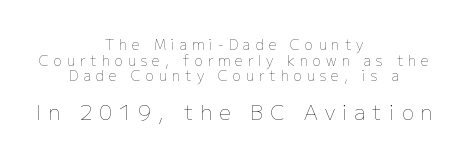
Characters follow at a spacing far wider than the type designer built in. Regarding leading, the lines here are crowded together. Ink coverage per letter is moderate at most. This is roman type, the default non-slanted kind.
